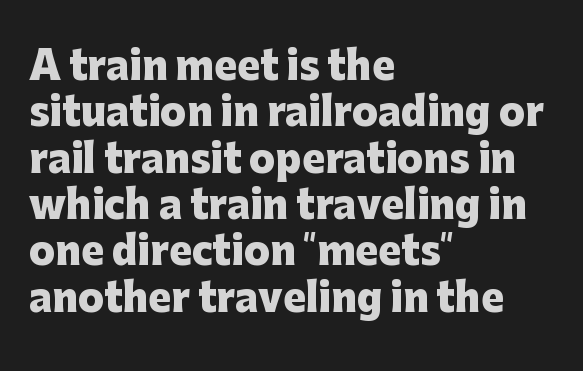
{"serif": "no", "italic": "no", "bold": "yes", "weight": "heavy", "width": "normal", "stroke_contrast": "low", "x_height": "medium", "monospaced": "no", "underline": "no", "align": "left", "line_spacing_ratio": 1.22, "letter_spacing": "normal", "letter_spacing_em": 0.0, "glyph_px": 38}
